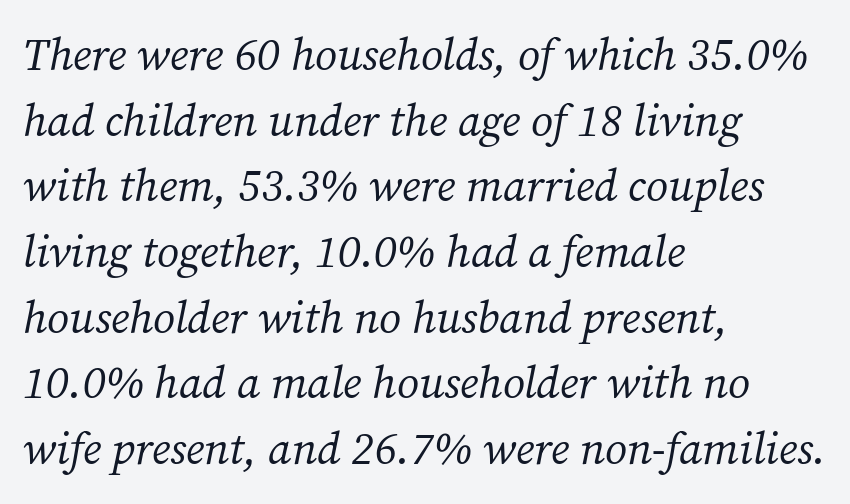
Q: Is the text bold? A: No.
Q: Is the text italic (slanted)? A: Yes, it leans right by about 12 degrees.
Q: Is the typeface a serif or a sans-serif typeface? A: Serif.
Q: Is the text underlined? A: No.
Q: How is the paragraph aligned? A: Left-aligned.
Q: Is the spacing between letters normal or unusually wide? A: Normal.
Q: Is the spacing between lines tight, normal or loose? A: Normal.
Q: Width (condensed, normal, or wide)? A: Normal.
Q: Stroke contrast? A: Medium.
Q: x-height? A: Medium.
Q: Monospaced? A: No.
